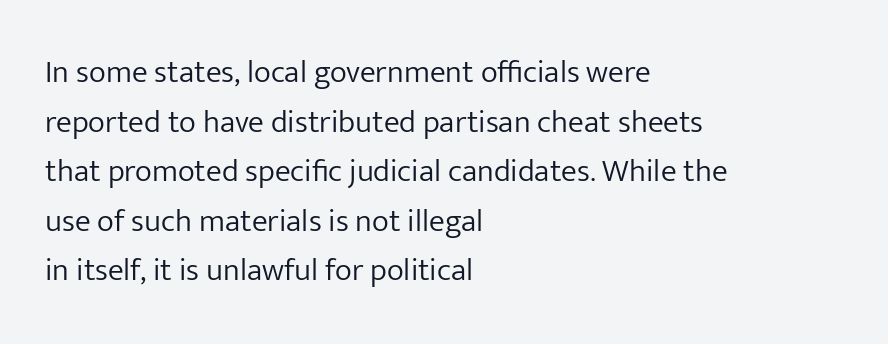
The image shows 32 px light sans-serif type, upright; set left-aligned, normal line spacing (1.55x), normal letter spacing, not underlined; low stroke contrast and a medium x-height.
